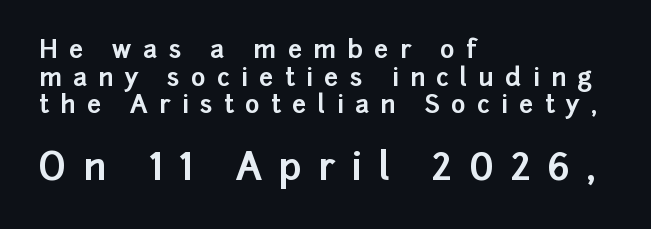
This is sans-serif lettering, the kind often seen on screens and signage. The lower block of text is set noticeably larger than the block above it. Quick note: not italic, upright. Look at the tracking — it's clearly loosened, letters drifting apart. Heavy-handed strokes throughout: this text is bold.
